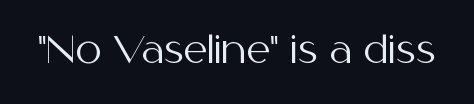
Q: Is the text bold? A: No.
Q: Is the text italic (slanted)? A: No, it is upright.
Q: Is the typeface a serif or a sans-serif typeface? A: Sans-serif.
Q: Is the text underlined? A: No.
Q: Is the spacing between letters normal or unusually wide? A: Normal.
Q: Width (condensed, normal, or wide)? A: Normal.
Q: Stroke contrast? A: Medium.
Q: x-height? A: Medium.
Q: Monospaced? A: No.
